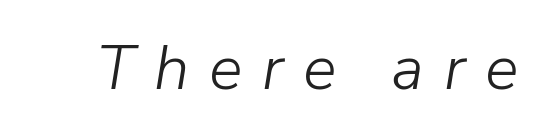
The image shows 63 px light type, italic (leaning right); set unusually wide letter spacing (+0.31 em), not underlined; low stroke contrast and a medium x-height.
